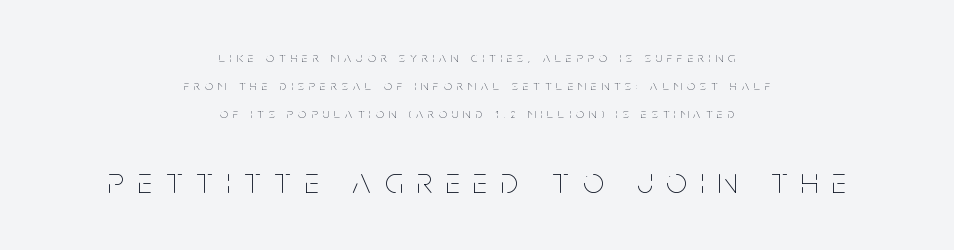
The image shows 37 px thin, condensed type, upright; set centered, loose line spacing (2.0x), unusually wide letter spacing (+0.37 em), not underlined; the second (bottom) block is 2.64x larger; low stroke contrast and a large x-height.
